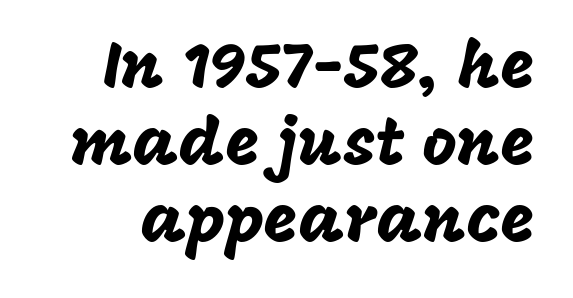
Q: Is the text italic (slanted)? A: Yes.
Q: Is the typeface a serif or a sans-serif typeface? A: Sans-serif.
Q: Is the text underlined? A: No.
Q: Is the spacing between letters normal or unusually wide? A: Normal.
Q: Width (condensed, normal, or wide)? A: Normal.
Q: Stroke contrast? A: Low.
Q: x-height? A: Large.
Q: Monospaced? A: No.
